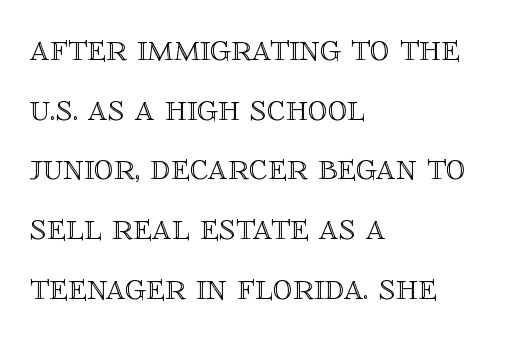
The image shows 39 px text type, upright; set left-aligned, normal line spacing (1.53x), normal letter spacing, not underlined; a large x-height.
